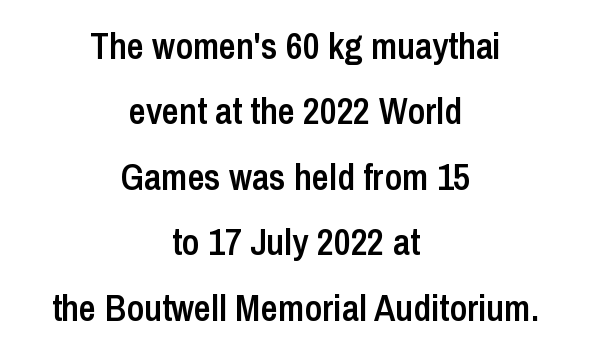
Q: Is the text bold? A: Semi-bold.
Q: Is the text italic (slanted)? A: No, it is upright.
Q: Is the typeface a serif or a sans-serif typeface? A: Sans-serif.
Q: Is the text underlined? A: No.
Q: How is the paragraph aligned? A: Centered.
Q: Is the spacing between letters normal or unusually wide? A: Normal.
Q: Width (condensed, normal, or wide)? A: Condensed.
Q: Stroke contrast? A: Low.
Q: x-height? A: Medium.
Q: Monospaced? A: No.
